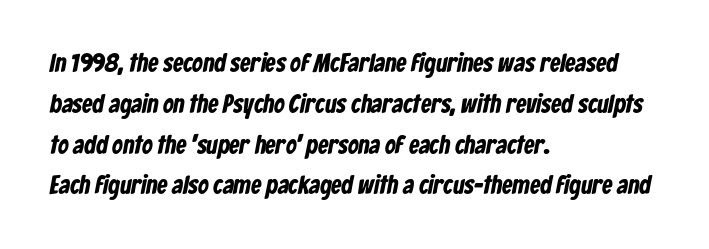
The image shows 26 px bold type; set left-aligned, normal line spacing (1.57x), normal letter spacing, not underlined.
